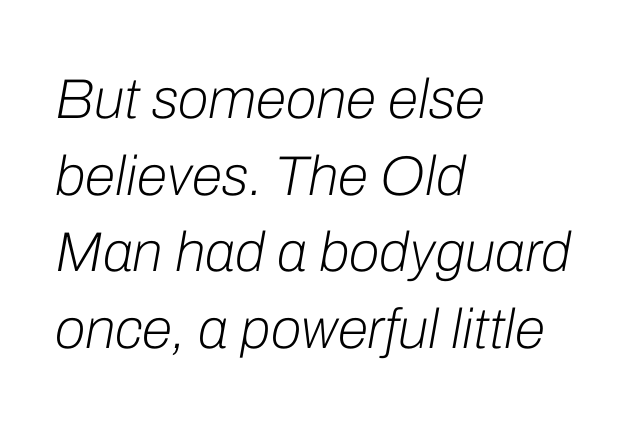
The image shows 56 px light type, italic (leaning right); set left-aligned, normal line spacing (1.37x), normal letter spacing, not underlined; low stroke contrast and a medium x-height.
